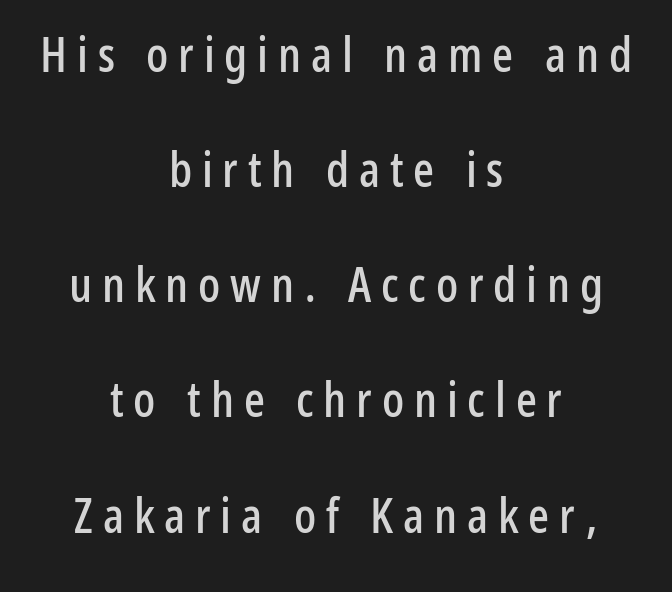
Q: Is the text italic (slanted)? A: No, it is upright.
Q: Is the typeface a serif or a sans-serif typeface? A: Sans-serif.
Q: Is the text underlined? A: No.
Q: How is the paragraph aligned? A: Centered.
Q: Is the spacing between letters normal or unusually wide? A: Unusually wide.
Q: Is the spacing between lines tight, normal or loose? A: Loose.
Q: Width (condensed, normal, or wide)? A: Condensed.
Q: Stroke contrast? A: Low.
Q: x-height? A: Medium.
Q: Monospaced? A: No.
